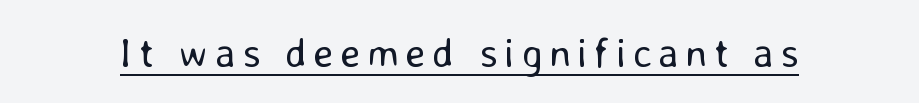
{"serif": "no", "italic": "no", "bold": "no", "weight": "regular", "width": "normal", "stroke_contrast": "low", "x_height": "medium", "monospaced": "no", "underline": "yes", "glyph_px": 41}
